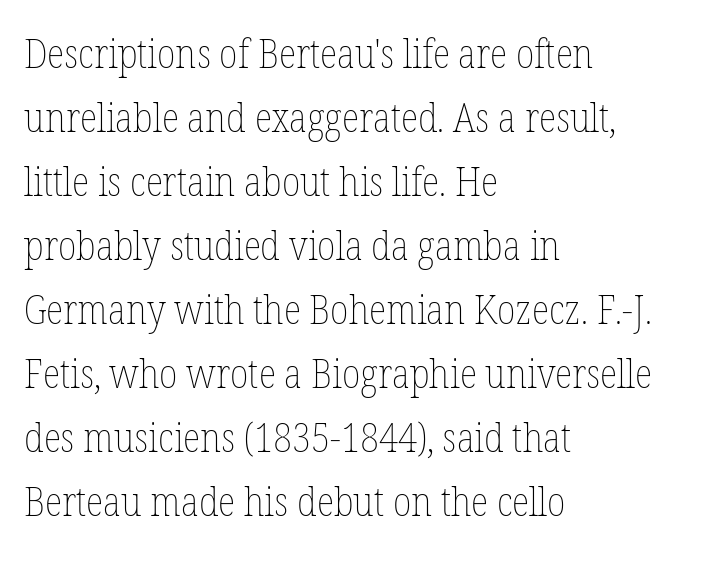
The image shows 41 px thin, condensed type, upright; set left-aligned, normal line spacing (1.56x), normal letter spacing, not underlined; low stroke contrast and a medium x-height.
